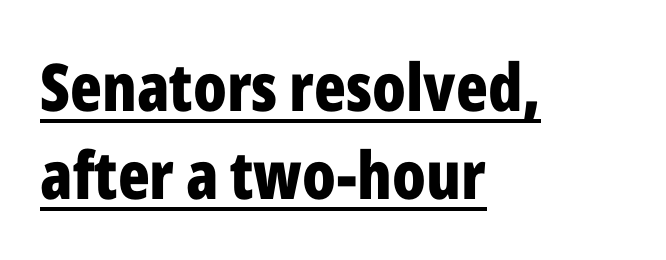
{"serif": "no", "italic": "no", "bold": "yes", "weight": "bold", "width": "condensed", "stroke_contrast": "low", "x_height": "medium", "monospaced": "no", "underline": "yes", "align": "left", "line_spacing": "normal", "line_spacing_ratio": 1.34, "letter_spacing": "normal", "letter_spacing_em": 0.0, "glyph_px": 66}
